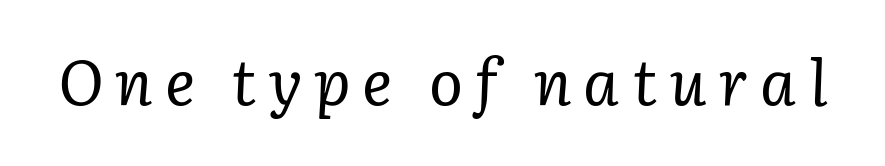
Rendered with sloped, italic letterforms. Bold? No — there's no thickening of the strokes. These lines are rendered in a variable-pitch font. The passage shown is not underscored anywhere. This rendering employs a face with finishing strokes, i.e., a serif.
